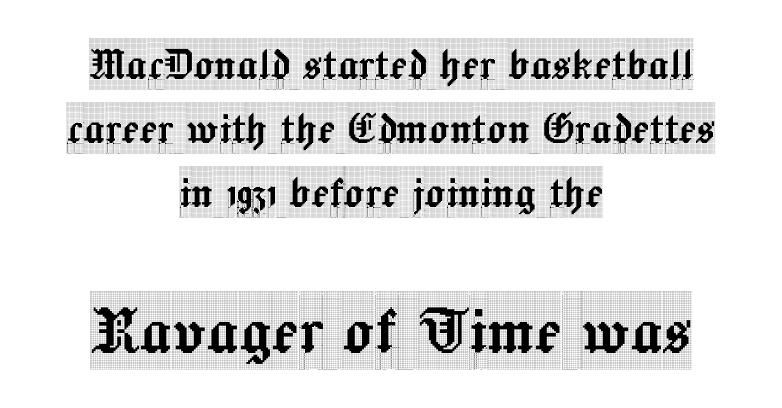
Q: Is the text italic (slanted)? A: No, it is upright.
Q: Is the typeface a serif or a sans-serif typeface? A: Serif.
Q: Is the text underlined? A: No.
Q: How is the paragraph aligned? A: Centered.
Q: Is the spacing between letters normal or unusually wide? A: Normal.
Q: Which block of text is set in a larger size, the first (top) or the second (bottom)? A: The second (bottom) one.
Q: Width (condensed, normal, or wide)? A: Condensed.
Q: x-height? A: Large.
Q: Monospaced? A: No.
